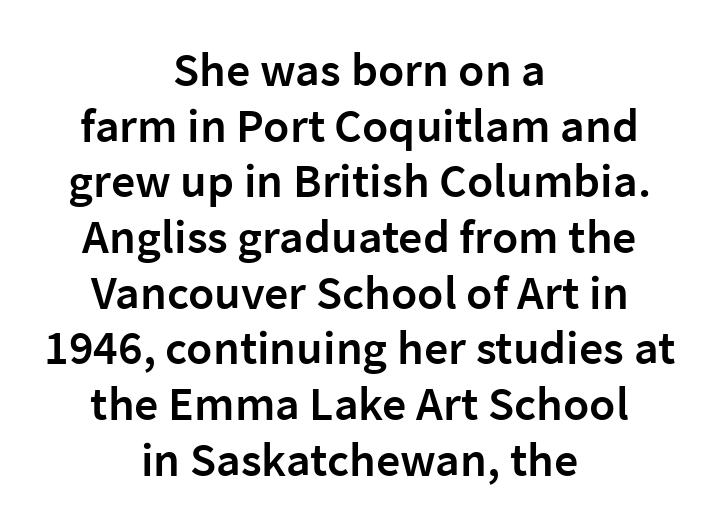
Q: Is the text bold? A: Semi-bold.
Q: Is the text italic (slanted)? A: No, it is upright.
Q: Is the typeface a serif or a sans-serif typeface? A: Sans-serif.
Q: Is the text underlined? A: No.
Q: How is the paragraph aligned? A: Centered.
Q: Is the spacing between letters normal or unusually wide? A: Normal.
Q: Width (condensed, normal, or wide)? A: Normal.
Q: Stroke contrast? A: Low.
Q: x-height? A: Medium.
Q: Monospaced? A: No.
